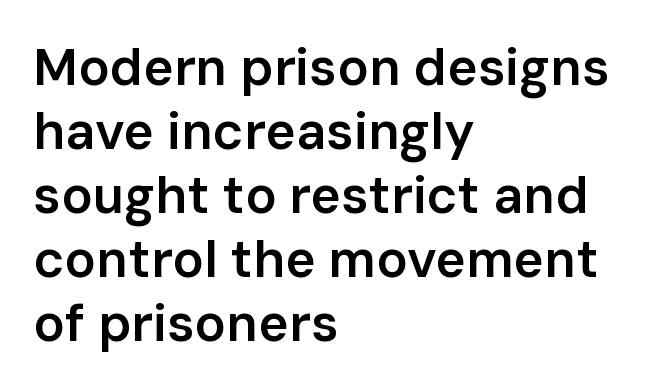
Q: Is the text bold? A: Semi-bold.
Q: Is the text italic (slanted)? A: No, it is upright.
Q: Is the typeface a serif or a sans-serif typeface? A: Sans-serif.
Q: Is the text underlined? A: No.
Q: How is the paragraph aligned? A: Left-aligned.
Q: Is the spacing between letters normal or unusually wide? A: Normal.
Q: Width (condensed, normal, or wide)? A: Normal.
Q: Stroke contrast? A: Low.
Q: x-height? A: Medium.
Q: Monospaced? A: No.
